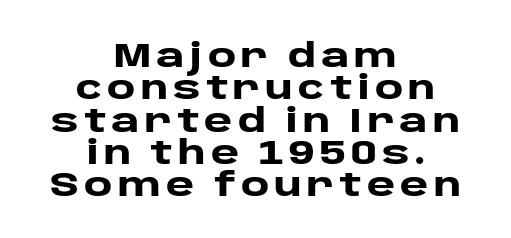
{"serif": "no", "italic": "no", "bold": "yes", "weight": "heavy", "width": "wide", "stroke_contrast": "low", "x_height": "large", "monospaced": "no", "underline": "no", "align": "center", "line_spacing": "tight", "line_spacing_ratio": 0.95, "glyph_px": 34}
